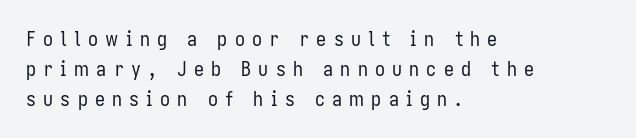
{"italic": "no", "bold": "no", "underline": "no", "align": "left", "line_spacing": "normal", "line_spacing_ratio": 1.49, "letter_spacing": "wide", "letter_spacing_em": 0.36, "glyph_px": 20}
